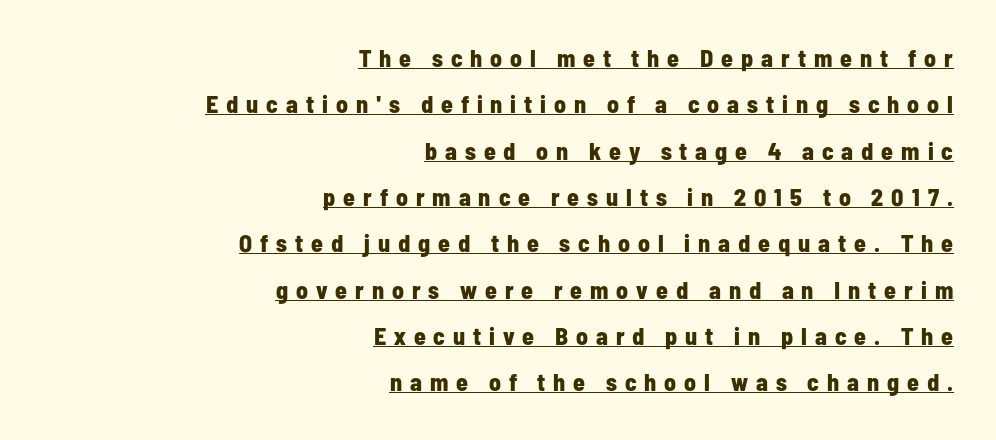
Q: Is the text bold? A: Yes.
Q: Is the text italic (slanted)? A: No, it is upright.
Q: Is the text underlined? A: Yes.
Q: How is the paragraph aligned? A: Right-aligned.
Q: Is the spacing between letters normal or unusually wide? A: Unusually wide.
Q: Is the spacing between lines tight, normal or loose? A: Loose.
